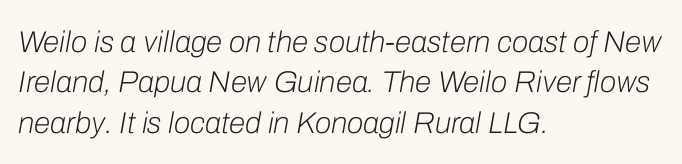
{"italic": "yes", "lean": "right", "slant_degrees": 10, "bold": "no", "weight": "light", "width": "normal", "stroke_contrast": "low", "x_height": "medium", "monospaced": "no", "underline": "no", "align": "left", "line_spacing": "normal", "line_spacing_ratio": 1.35, "letter_spacing": "normal", "letter_spacing_em": 0.0, "glyph_px": 30}
